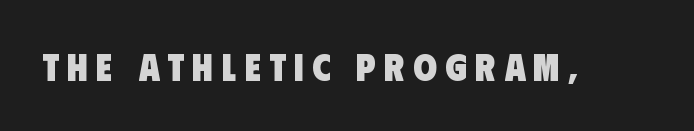
Q: Is the text bold? A: Yes.
Q: Is the typeface a serif or a sans-serif typeface? A: Sans-serif.
Q: Is the text underlined? A: No.
Q: Is the spacing between letters normal or unusually wide? A: Unusually wide.
Q: Width (condensed, normal, or wide)? A: Condensed.
Q: Stroke contrast? A: Low.
Q: x-height? A: Large.
Q: Monospaced? A: No.
